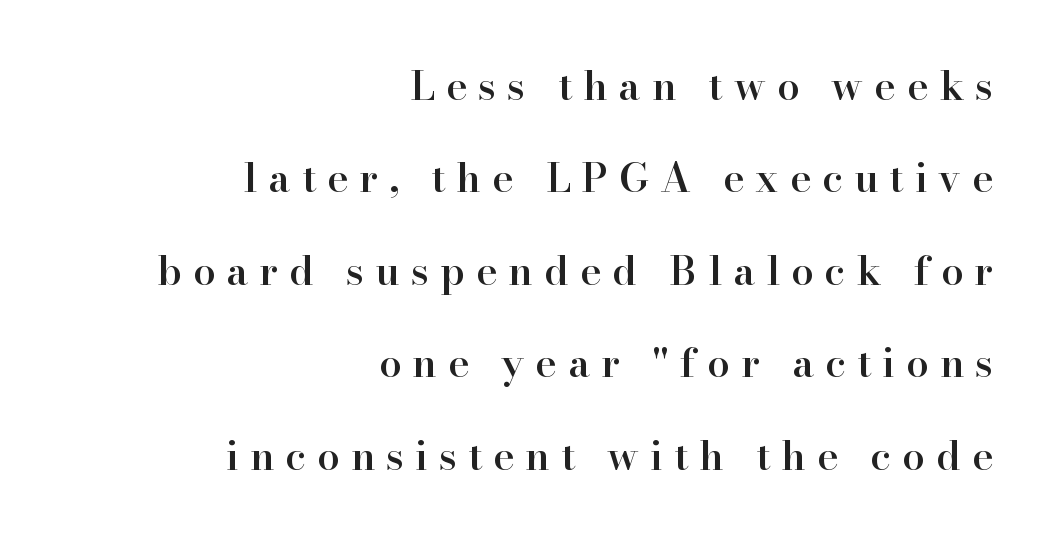
Looks like regular typesetting: each glyph gets only the width it needs. Plain, unruled lines of type. This sample trades compactness for vertical openness between lines. Does the copy run flush right? Yes — the right margin is perfectly even. Italic: no, the glyphs are upright roman.
